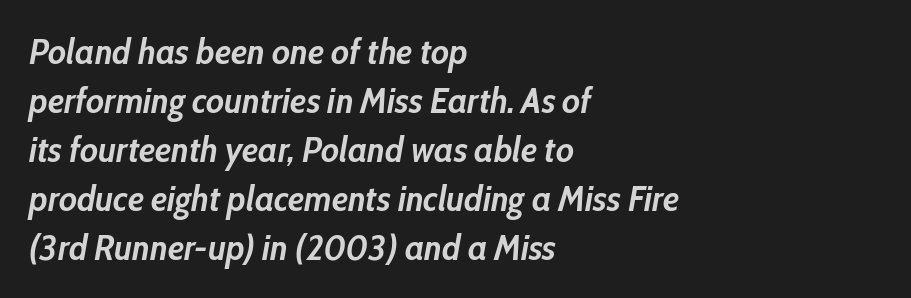
The image shows 36 px semibold, condensed type, italic (leaning right); set left-aligned, normal line spacing (1.36x), normal letter spacing, not underlined; low stroke contrast and a medium x-height.
